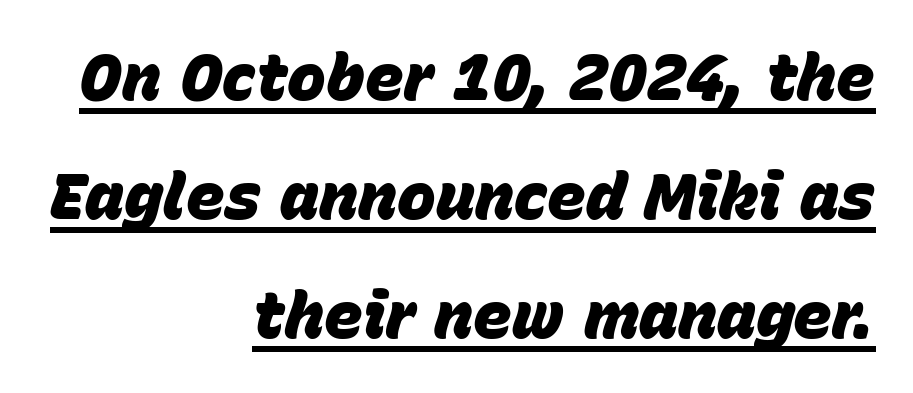
Q: Is the text bold? A: Yes.
Q: Is the text italic (slanted)? A: Yes, it leans right by about 15 degrees.
Q: Is the text underlined? A: Yes.
Q: How is the paragraph aligned? A: Right-aligned.
Q: Is the spacing between letters normal or unusually wide? A: Normal.
Q: Width (condensed, normal, or wide)? A: Normal.
Q: Stroke contrast? A: Low.
Q: x-height? A: Large.
Q: Monospaced? A: No.
